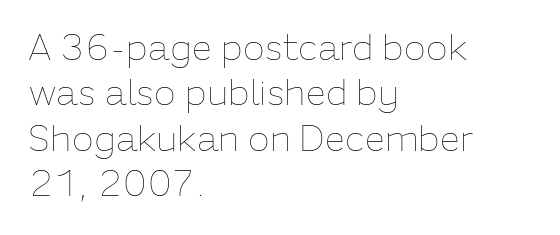
{"italic": "no", "bold": "no", "weight": "thin", "width": "normal", "stroke_contrast": "low", "x_height": "medium", "monospaced": "no", "underline": "no", "align": "left", "line_spacing": "normal", "line_spacing_ratio": 1.26, "letter_spacing": "normal", "letter_spacing_em": 0.0, "glyph_px": 36}
